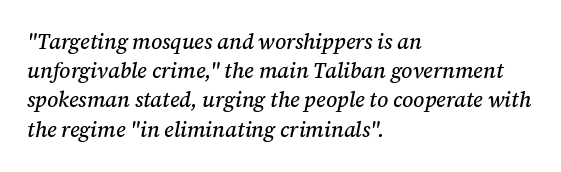
The image shows 21 px text type, italic (leaning right); set left-aligned, normal line spacing (1.39x), normal letter spacing, not underlined.
